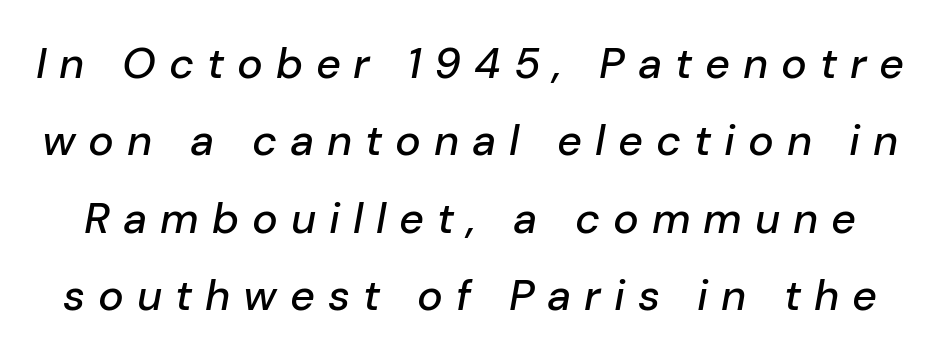
Do the characters align in a grid? No, the font is proportional. Does the lettering tilt? It does — this is italic. Words float on clear page, feet unadorned. Honestly, the letter spacing is so wide it's the main thing you notice.
